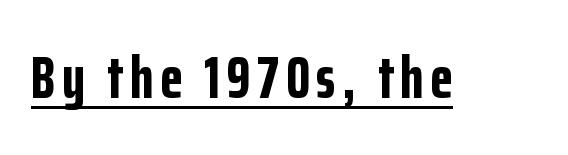
Q: Is the text bold? A: Yes.
Q: Is the text italic (slanted)? A: No, it is upright.
Q: Is the typeface a serif or a sans-serif typeface? A: Sans-serif.
Q: Is the text underlined? A: Yes.
Q: Width (condensed, normal, or wide)? A: Condensed.
Q: Stroke contrast? A: Low.
Q: x-height? A: Medium.
Q: Monospaced? A: No.
